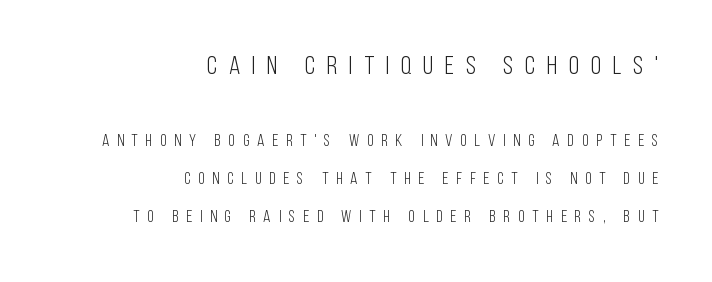
The image shows 26 px text type, upright; set right-aligned, loose line spacing (2.24x), unusually wide letter spacing (+0.46 em), not underlined; the first (top) block is 1.53x larger.
